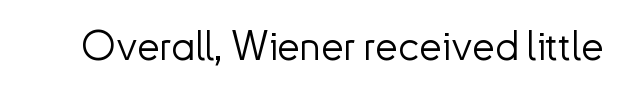
Q: Is the text bold? A: No.
Q: Is the text italic (slanted)? A: No, it is upright.
Q: Is the typeface a serif or a sans-serif typeface? A: Sans-serif.
Q: Is the text underlined? A: No.
Q: Is the spacing between letters normal or unusually wide? A: Normal.
Q: Width (condensed, normal, or wide)? A: Normal.
Q: Stroke contrast? A: Low.
Q: x-height? A: Small.
Q: Monospaced? A: No.
